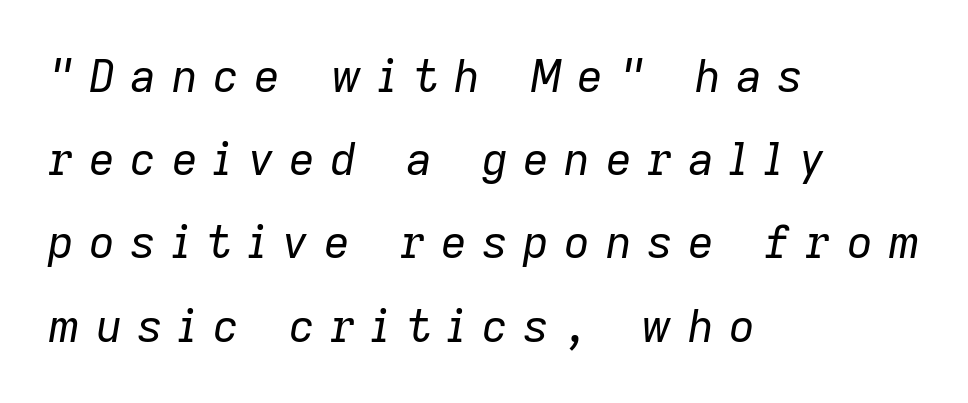
{"italic": "yes", "lean": "right", "slant_degrees": 9, "bold": "no", "weight": "regular", "width": "normal", "stroke_contrast": "low", "x_height": "medium", "monospaced": "no", "underline": "no", "align": "left", "line_spacing_ratio": 1.85, "letter_spacing": "wide", "letter_spacing_em": 0.34, "glyph_px": 45}
